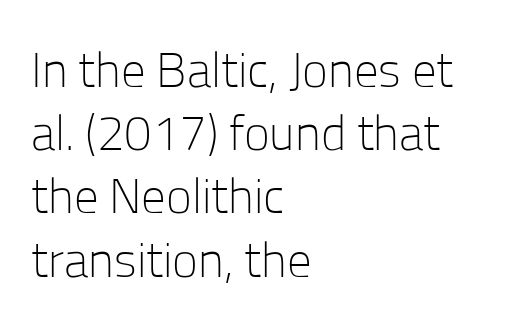
Q: Is the text bold? A: No.
Q: Is the text italic (slanted)? A: No, it is upright.
Q: Is the typeface a serif or a sans-serif typeface? A: Sans-serif.
Q: Is the text underlined? A: No.
Q: How is the paragraph aligned? A: Left-aligned.
Q: Is the spacing between letters normal or unusually wide? A: Normal.
Q: Is the spacing between lines tight, normal or loose? A: Normal.
Q: Width (condensed, normal, or wide)? A: Normal.
Q: Stroke contrast? A: Low.
Q: x-height? A: Medium.
Q: Monospaced? A: No.
